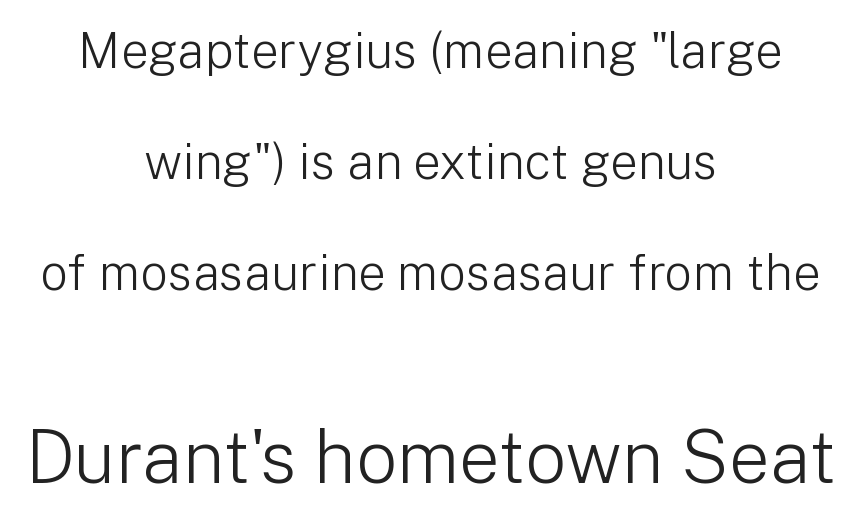
{"serif": "no", "italic": "no", "bold": "no", "weight": "light", "width": "normal", "stroke_contrast": "low", "x_height": "medium", "monospaced": "no", "underline": "no", "align": "center", "line_spacing": "loose", "line_spacing_ratio": 2.27, "letter_spacing": "normal", "letter_spacing_em": 0.0, "larger_block": "second", "size_ratio": 1.49, "glyph_px": 73}
